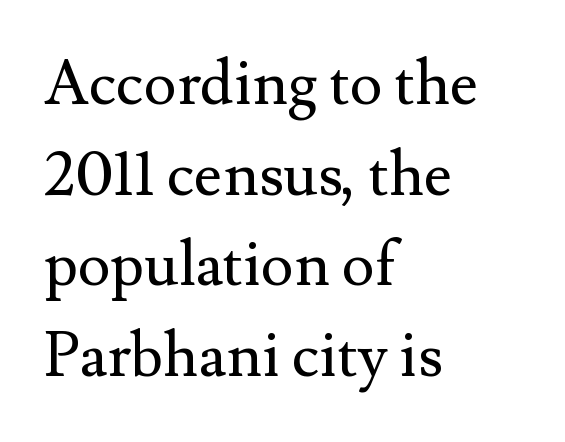
{"serif": "yes", "italic": "no", "bold": "no", "weight": "regular", "width": "normal", "stroke_contrast": "medium", "x_height": "small", "monospaced": "no", "underline": "no", "align": "left", "line_spacing": "normal", "line_spacing_ratio": 1.46, "letter_spacing": "normal", "letter_spacing_em": 0.0, "glyph_px": 62}
